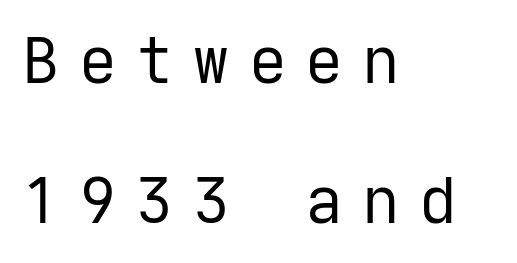
Q: Is the text bold? A: No.
Q: Is the text italic (slanted)? A: No, it is upright.
Q: Is the typeface a serif or a sans-serif typeface? A: Sans-serif.
Q: Is the text underlined? A: No.
Q: How is the paragraph aligned? A: Left-aligned.
Q: Is the spacing between letters normal or unusually wide? A: Unusually wide.
Q: Is the spacing between lines tight, normal or loose? A: Loose.
Q: Width (condensed, normal, or wide)? A: Normal.
Q: Stroke contrast? A: Low.
Q: x-height? A: Medium.
